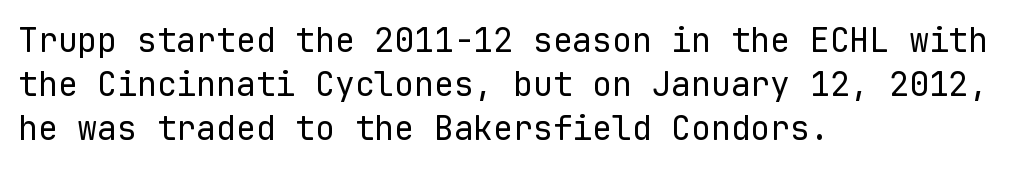
The image shows 33 px regular-weight sans-serif type, upright, monospaced; set left-aligned, normal line spacing (1.34x), normal letter spacing, not underlined; low stroke contrast and a medium x-height.
